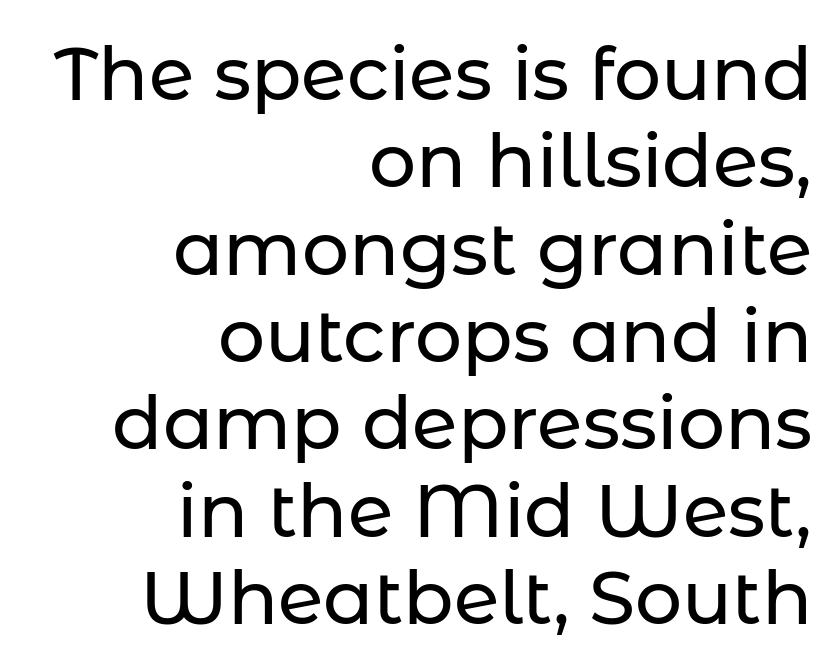
The image shows 74 px sans-serif type, upright; set right-aligned, line spacing 1.18x, normal letter spacing, not underlined; low stroke contrast and a medium x-height.
